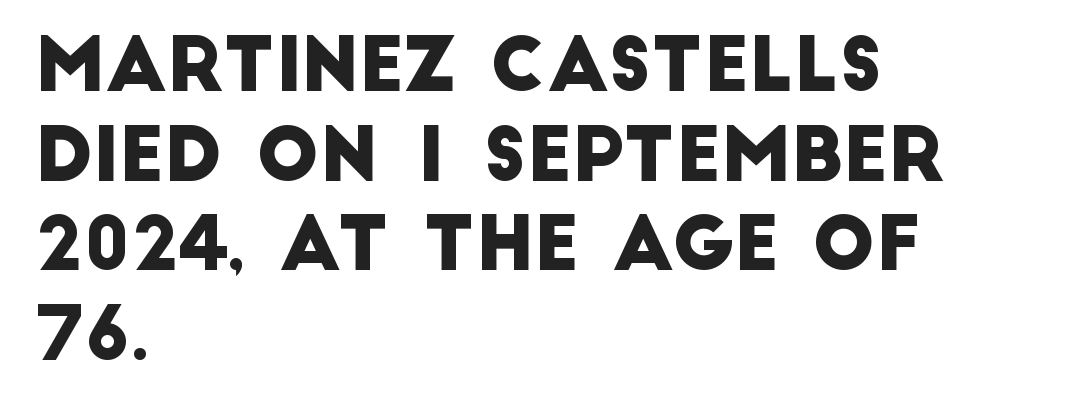
You could call the tracking neutral — neither tight nor loose. What kind of face is this? One without serifs — a sans. Varying glyph widths throughout — classic text-font behaviour. The paragraph shown leans on its left margin. The words here are not underlined.
